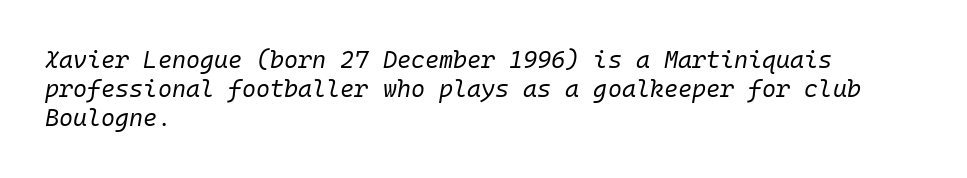
The image shows 24 px text type, italic (leaning right); set left-aligned, line spacing 1.21x, normal letter spacing, not underlined.
